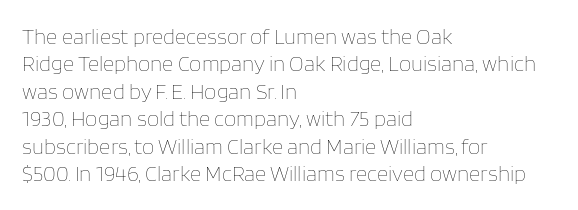
Q: Is the text bold? A: No.
Q: Is the text italic (slanted)? A: No, it is upright.
Q: Is the text underlined? A: No.
Q: How is the paragraph aligned? A: Left-aligned.
Q: Is the spacing between letters normal or unusually wide? A: Normal.
Q: Is the spacing between lines tight, normal or loose? A: Normal.
